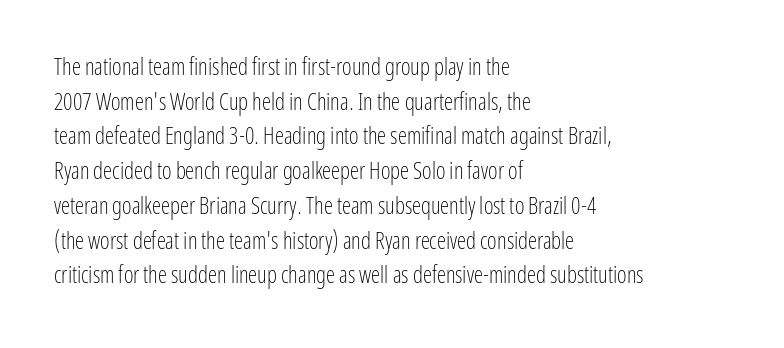
Q: Is the text bold? A: No.
Q: Is the text italic (slanted)? A: No, it is upright.
Q: Is the text underlined? A: No.
Q: How is the paragraph aligned? A: Left-aligned.
Q: Is the spacing between letters normal or unusually wide? A: Normal.
Q: Is the spacing between lines tight, normal or loose? A: Normal.
